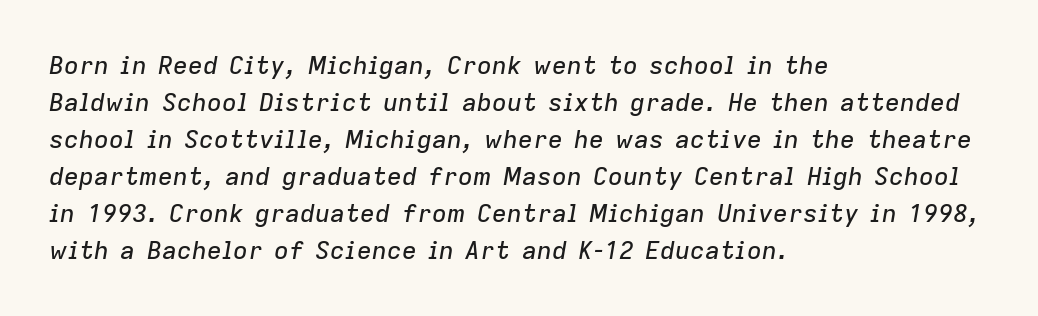
Q: Is the text italic (slanted)? A: Yes, it leans right by about 9 degrees.
Q: Is the text underlined? A: No.
Q: How is the paragraph aligned? A: Left-aligned.
Q: Is the spacing between letters normal or unusually wide? A: Normal.
Q: Is the spacing between lines tight, normal or loose? A: Normal.
